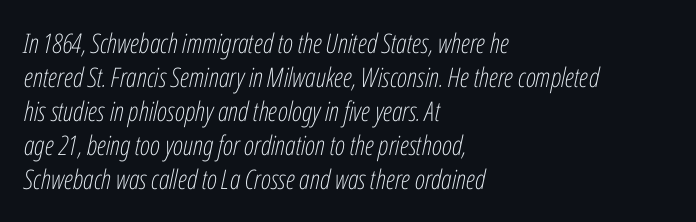
{"italic": "yes", "lean": "right", "slant_degrees": 12, "bold": "no", "underline": "no", "align": "left", "line_spacing": "normal", "line_spacing_ratio": 1.26, "letter_spacing": "normal", "letter_spacing_em": 0.0, "glyph_px": 27}
